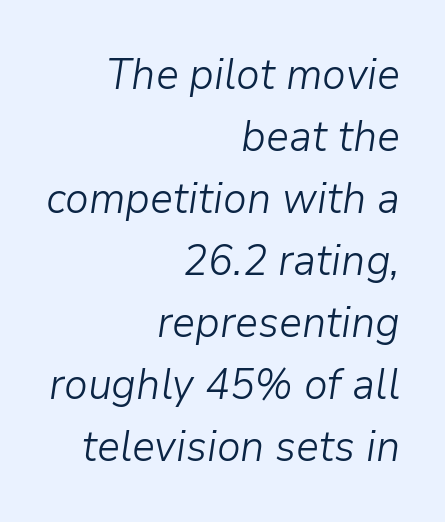
{"italic": "yes", "lean": "right", "slant_degrees": 9, "bold": "no", "weight": "light", "width": "normal", "stroke_contrast": "low", "x_height": "medium", "monospaced": "no", "underline": "no", "align": "right", "line_spacing": "normal", "line_spacing_ratio": 1.44, "letter_spacing": "normal", "letter_spacing_em": 0.0, "glyph_px": 43}
